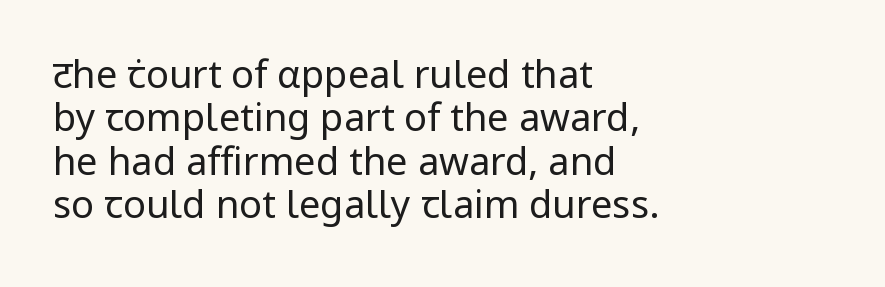
Q: Is the text bold? A: No.
Q: Is the text italic (slanted)? A: No, it is upright.
Q: Is the typeface a serif or a sans-serif typeface? A: Sans-serif.
Q: Is the text underlined? A: No.
Q: How is the paragraph aligned? A: Left-aligned.
Q: Is the spacing between letters normal or unusually wide? A: Normal.
Q: Is the spacing between lines tight, normal or loose? A: Tight.
Q: Width (condensed, normal, or wide)? A: Normal.
Q: Stroke contrast? A: Low.
Q: x-height? A: Medium.
Q: Monospaced? A: No.
